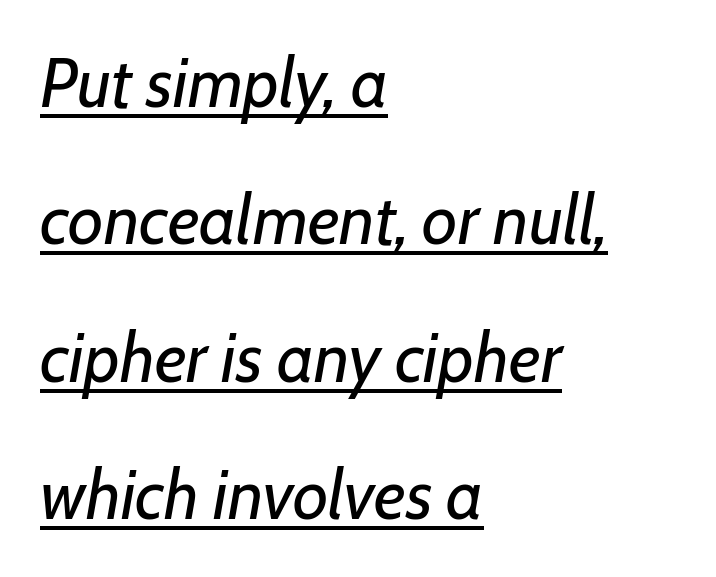
Visually the block forms a straight wall on the left and a jagged coastline on the right. The rendering applies a slant to the glyphs. The line texture is even and compact thanks to regular tracking. These characters rest on top of a visible drawn line. Weight class: somewhere from thin through regular. Varying glyph widths throughout — classic text-font behaviour.
